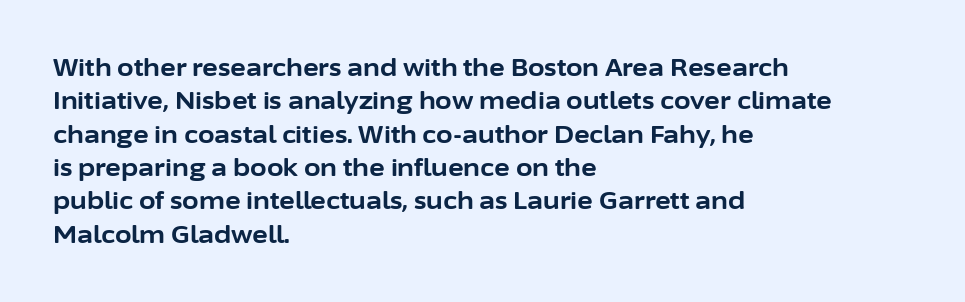
The image shows 24 px bold type, upright; set left-aligned, normal line spacing (1.39x), normal letter spacing, not underlined.
